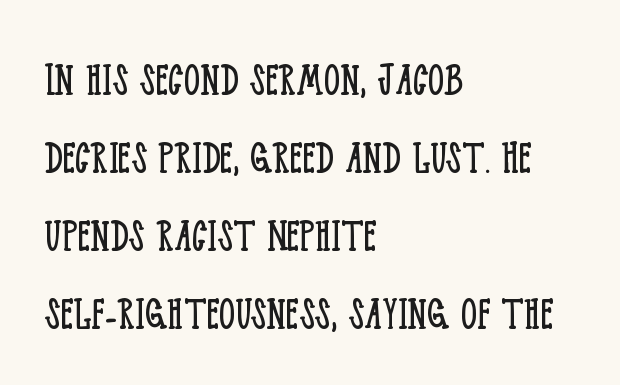
Regarding serifs, this sample has them. The letters advance in unequal steps, a hallmark of proportional type. Nobody touched the tracking dial on this one. Is there much room between lines? A standard amount, neither cramped nor airy.
